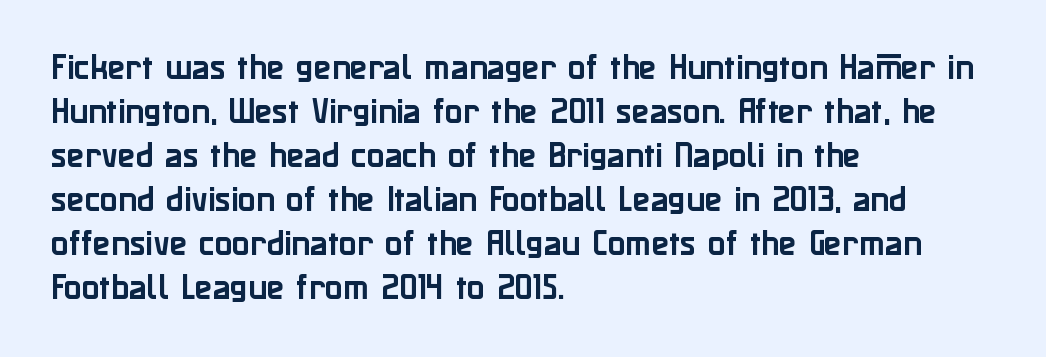
Q: Is the text italic (slanted)? A: No, it is upright.
Q: Is the typeface a serif or a sans-serif typeface? A: Sans-serif.
Q: Is the text underlined? A: No.
Q: How is the paragraph aligned? A: Left-aligned.
Q: Is the spacing between letters normal or unusually wide? A: Normal.
Q: Is the spacing between lines tight, normal or loose? A: Normal.
Q: Width (condensed, normal, or wide)? A: Normal.
Q: Stroke contrast? A: Low.
Q: x-height? A: Medium.
Q: Monospaced? A: No.
